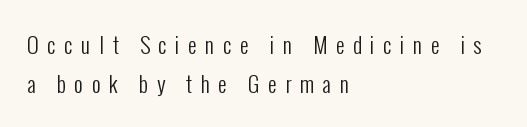
{"italic": "no", "bold": "no", "underline": "no", "align": "left", "line_spacing_ratio": 1.76, "letter_spacing": "wide", "letter_spacing_em": 0.38, "glyph_px": 22}
